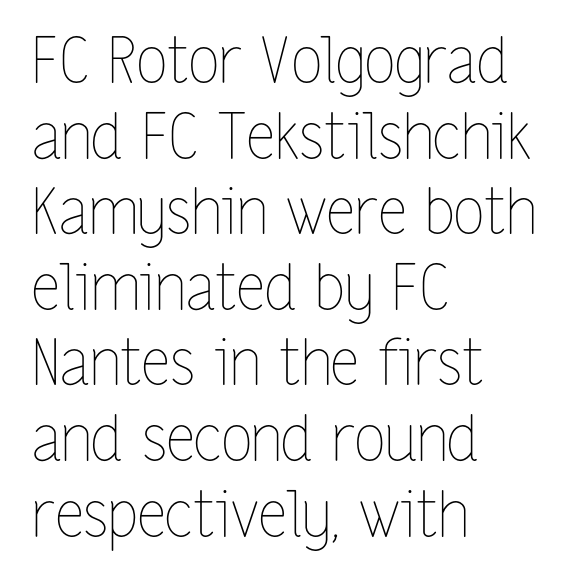
{"italic": "no", "bold": "no", "weight": "thin", "width": "condensed", "stroke_contrast": "low", "x_height": "medium", "monospaced": "no", "underline": "no", "align": "left", "line_spacing_ratio": 1.2, "letter_spacing": "normal", "letter_spacing_em": 0.0, "glyph_px": 63}
